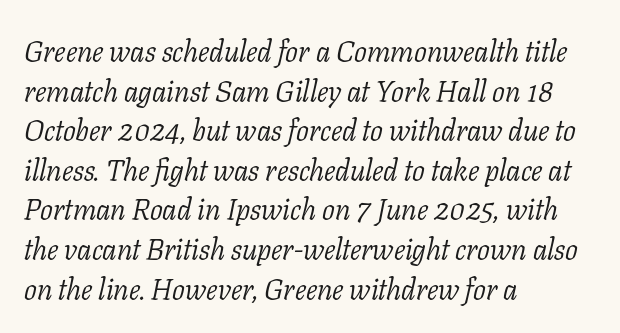
Proportional: the letters do not fall into vertical columns. The area under the type is left untouched. The block of text has a typical density, with ordinary space between rows. The rendering applies a slant to the glyphs. Standard letterfit; no display-style spreading of the glyphs.
